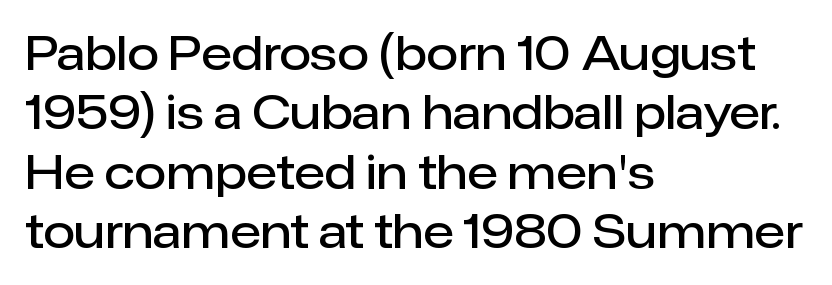
Q: Is the text bold? A: Semi-bold.
Q: Is the text italic (slanted)? A: No, it is upright.
Q: Is the typeface a serif or a sans-serif typeface? A: Sans-serif.
Q: Is the text underlined? A: No.
Q: How is the paragraph aligned? A: Left-aligned.
Q: Is the spacing between letters normal or unusually wide? A: Normal.
Q: Is the spacing between lines tight, normal or loose? A: Normal.
Q: Width (condensed, normal, or wide)? A: Normal.
Q: Stroke contrast? A: Low.
Q: x-height? A: Medium.
Q: Monospaced? A: No.
